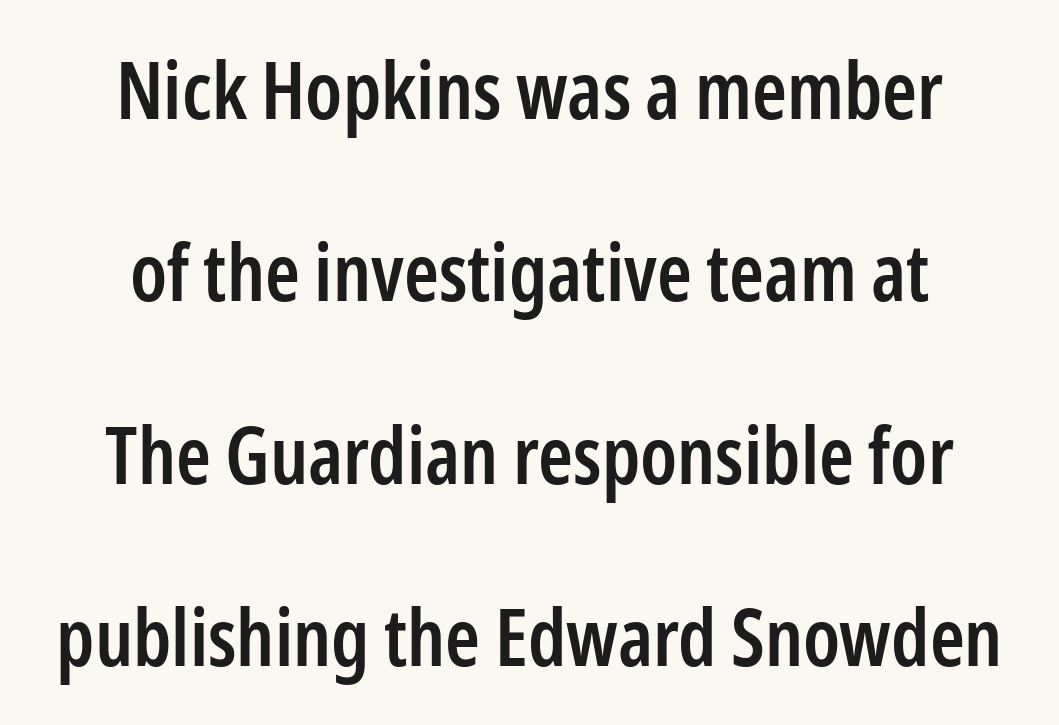
Q: Is the text bold? A: Semi-bold.
Q: Is the text italic (slanted)? A: No, it is upright.
Q: Is the typeface a serif or a sans-serif typeface? A: Sans-serif.
Q: Is the text underlined? A: No.
Q: How is the paragraph aligned? A: Centered.
Q: Is the spacing between letters normal or unusually wide? A: Normal.
Q: Is the spacing between lines tight, normal or loose? A: Loose.
Q: Width (condensed, normal, or wide)? A: Condensed.
Q: Stroke contrast? A: Low.
Q: x-height? A: Medium.
Q: Monospaced? A: No.
